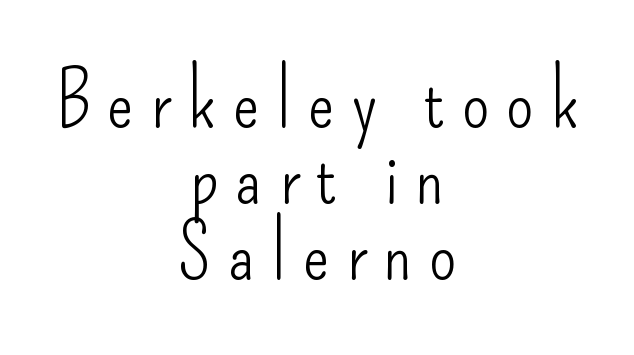
The lines are packed closely together with very little leading. In terms of posture, this sample is upright. What kind of face is this? One without serifs — a sans. Honestly, the letter spacing is so wide it's the main thing you notice. Casual observation: everything's sitting right in the middle.
